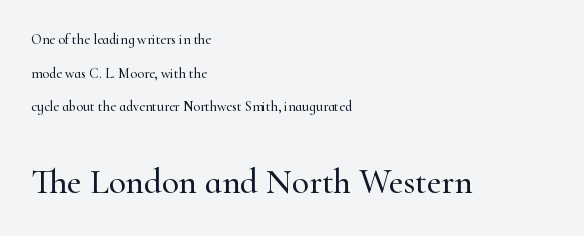
Q: Is the text italic (slanted)? A: No, it is upright.
Q: Is the typeface a serif or a sans-serif typeface? A: Serif.
Q: Is the text underlined? A: No.
Q: How is the paragraph aligned? A: Left-aligned.
Q: Is the spacing between letters normal or unusually wide? A: Normal.
Q: Is the spacing between lines tight, normal or loose? A: Loose.
Q: Which block of text is set in a larger size, the first (top) or the second (bottom)? A: The second (bottom) one.
Q: Width (condensed, normal, or wide)? A: Normal.
Q: Stroke contrast? A: High.
Q: x-height? A: Small.
Q: Monospaced? A: No.
